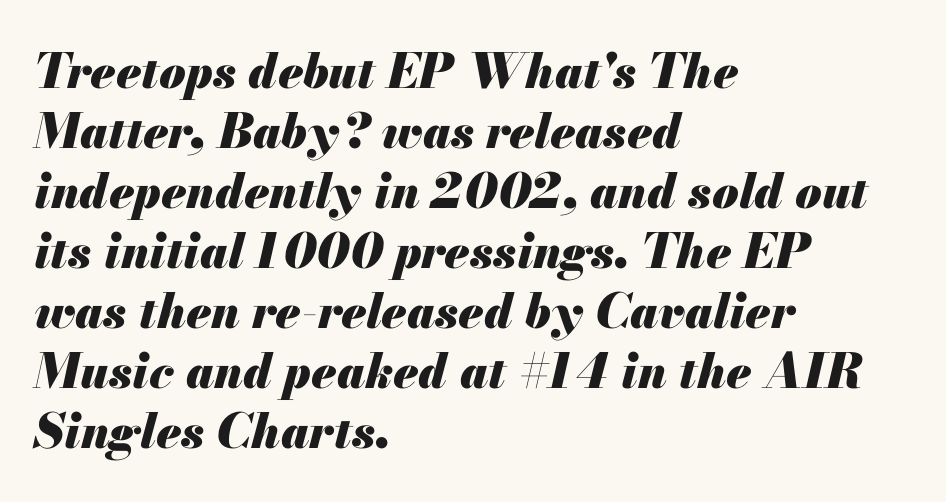
{"italic": "yes", "lean": "right", "slant_degrees": 13, "bold": "yes", "weight": "heavy", "width": "normal", "stroke_contrast": "medium", "x_height": "small", "monospaced": "no", "underline": "no", "align": "left", "line_spacing": "normal", "line_spacing_ratio": 1.25, "letter_spacing": "normal", "letter_spacing_em": 0.0, "glyph_px": 48}
